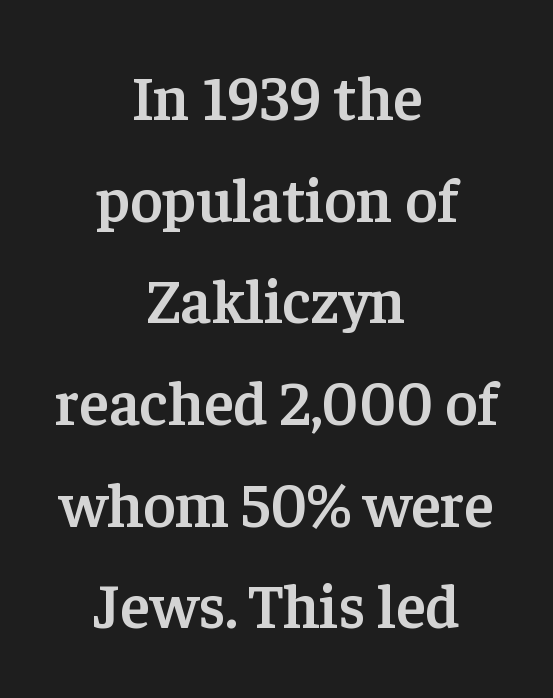
The image shows 62 px semibold serif type, upright; set centered, normal line spacing (1.64x), normal letter spacing, not underlined; low stroke contrast and a medium x-height.
